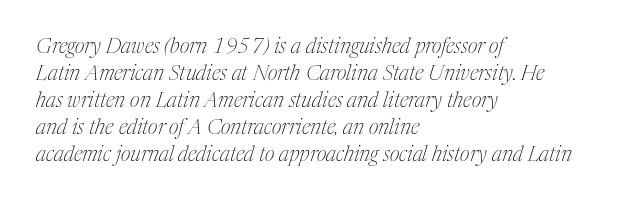
This sample uses plain, unmodified letter spacing. The specimen omits any rule beneath the text block's lines. Whoever set this chose a conventional vertical rhythm. The text carries the slant typical of an italic or oblique font. Heaviness? Minimal to ordinary, like unemphasized prose.
